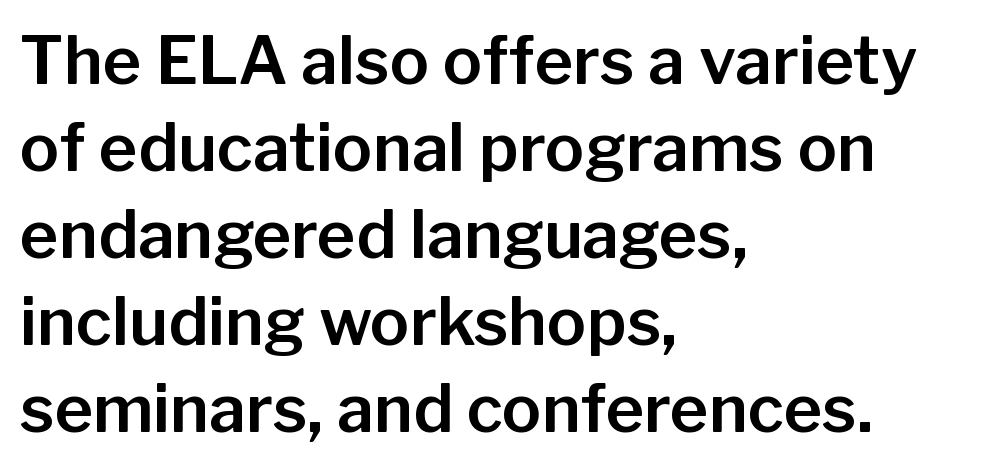
Inter-character spacing is left at the font's built-in metrics. The rendering uses a moderate line-height, typical for paragraphs. Descenders hang freely into open space. Think of a printed novel: that variable character pitch is what you see here. Teacher's note: observe the even left margin — that is flush-left alignment.
